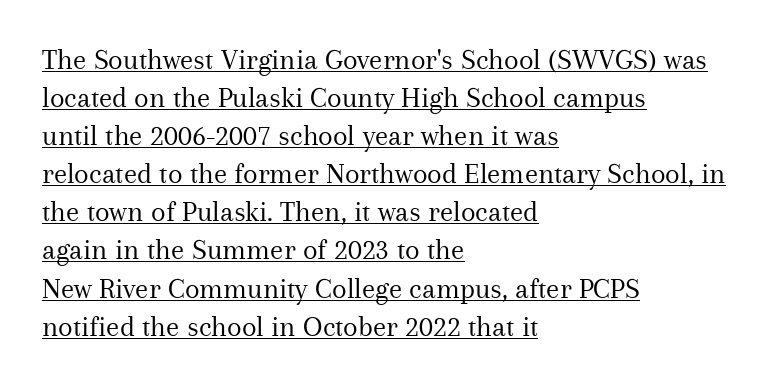
{"serif": "yes", "italic": "no", "bold": "no", "weight": "regular", "width": "normal", "stroke_contrast": "medium", "x_height": "medium", "monospaced": "no", "underline": "yes", "align": "left", "line_spacing": "normal", "line_spacing_ratio": 1.27, "letter_spacing": "normal", "letter_spacing_em": 0.0, "glyph_px": 30}
